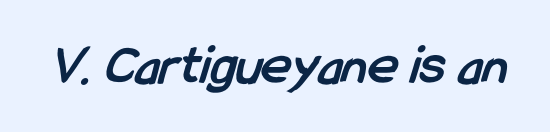
{"serif": "no", "bold": "yes", "weight": "semibold", "width": "condensed", "stroke_contrast": "low", "x_height": "medium", "monospaced": "no", "underline": "no", "letter_spacing": "normal", "letter_spacing_em": 0.0, "glyph_px": 57}
